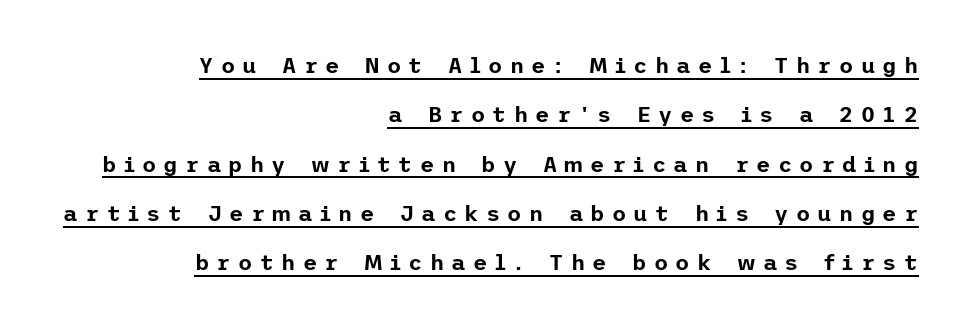
Q: Is the text italic (slanted)? A: No, it is upright.
Q: Is the text underlined? A: Yes.
Q: How is the paragraph aligned? A: Right-aligned.
Q: Is the spacing between letters normal or unusually wide? A: Unusually wide.
Q: Is the spacing between lines tight, normal or loose? A: Loose.
